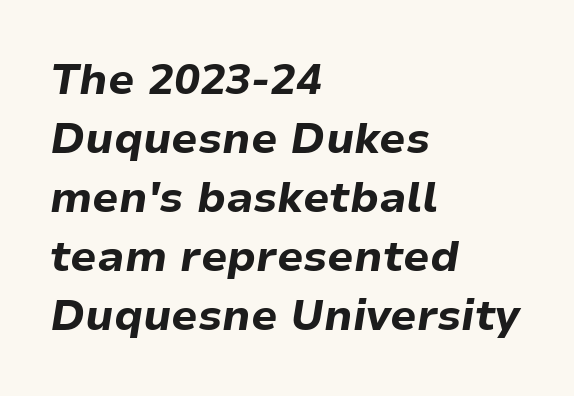
Q: Is the text bold? A: Yes.
Q: Is the text italic (slanted)? A: Yes, it leans right by about 9 degrees.
Q: Is the text underlined? A: No.
Q: How is the paragraph aligned? A: Left-aligned.
Q: Is the spacing between letters normal or unusually wide? A: Normal.
Q: Is the spacing between lines tight, normal or loose? A: Normal.
Q: Width (condensed, normal, or wide)? A: Normal.
Q: Stroke contrast? A: Low.
Q: x-height? A: Medium.
Q: Monospaced? A: No.
